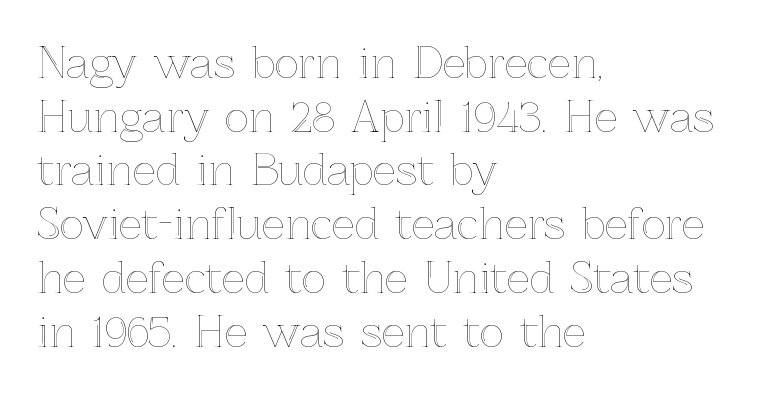
{"italic": "no", "width": "normal", "x_height": "medium", "monospaced": "no", "underline": "no", "align": "left", "line_spacing": "normal", "line_spacing_ratio": 1.31, "letter_spacing": "normal", "letter_spacing_em": 0.0, "glyph_px": 41}
